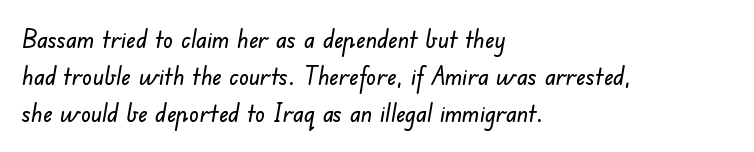
Q: Is the text underlined? A: No.
Q: How is the paragraph aligned? A: Left-aligned.
Q: Is the spacing between letters normal or unusually wide? A: Normal.
Q: Is the spacing between lines tight, normal or loose? A: Normal.
